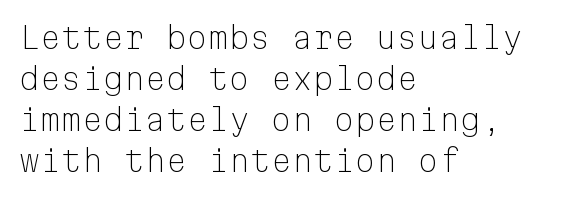
The image shows 30 px light sans-serif type, upright, monospaced; set left-aligned, normal line spacing (1.37x), normal letter spacing, not underlined; low stroke contrast and a medium x-height.
